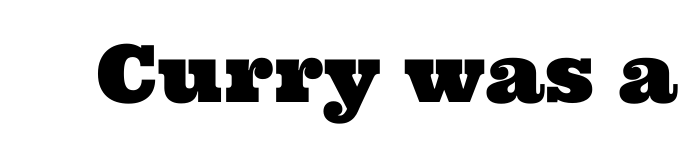
The image shows 79 px wide serif type; set normal letter spacing, not underlined; medium stroke contrast and a medium x-height.
